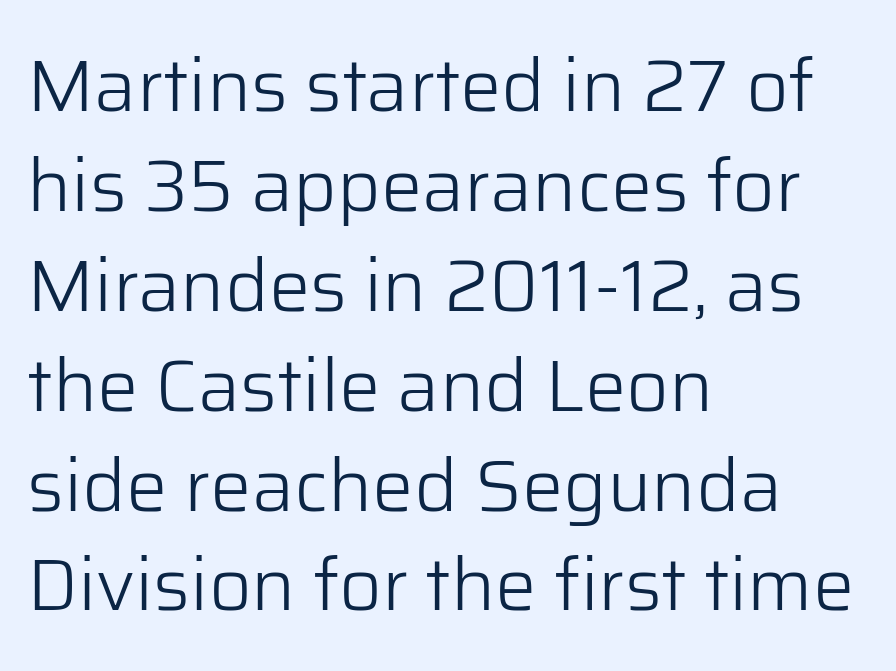
The image shows 74 px light sans-serif type, upright; set left-aligned, normal line spacing (1.35x), normal letter spacing, not underlined; low stroke contrast and a medium x-height.
